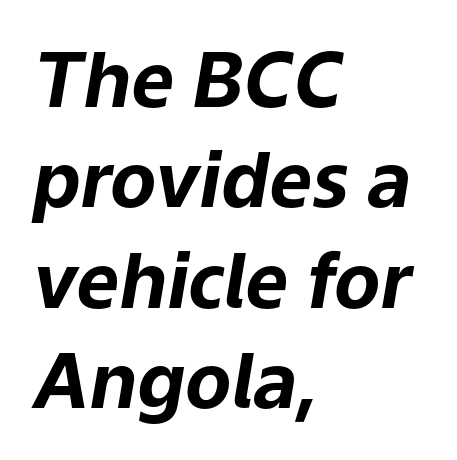
The image shows 76 px bold type, italic (leaning right); set left-aligned, normal line spacing (1.32x), normal letter spacing, not underlined; low stroke contrast and a medium x-height.
